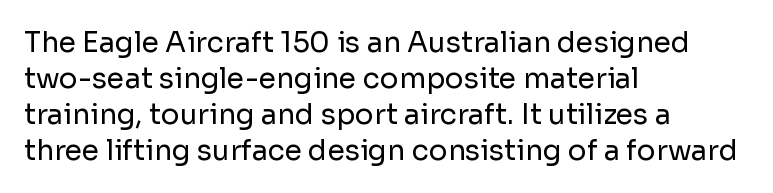
Q: Is the text bold? A: No.
Q: Is the text italic (slanted)? A: No, it is upright.
Q: Is the typeface a serif or a sans-serif typeface? A: Sans-serif.
Q: Is the text underlined? A: No.
Q: How is the paragraph aligned? A: Left-aligned.
Q: Is the spacing between letters normal or unusually wide? A: Normal.
Q: Is the spacing between lines tight, normal or loose? A: Normal.
Q: Width (condensed, normal, or wide)? A: Normal.
Q: Stroke contrast? A: Low.
Q: x-height? A: Medium.
Q: Monospaced? A: No.
